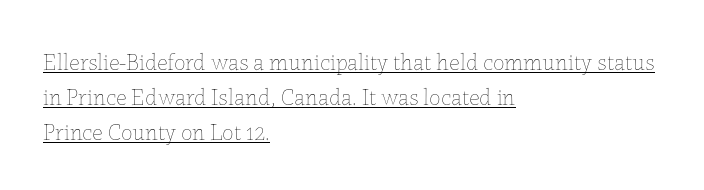
The lines sit at an ordinary, default distance from one another. Nothing heavy about these letters — not bold at all. Notice how the passage keeps a crisp vertical edge on the left only. Is there any slant? The stems are plumb.
